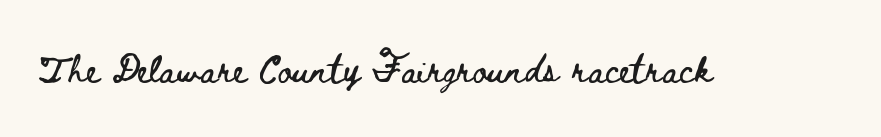
{"underline": "no", "letter_spacing": "normal", "letter_spacing_em": 0.0, "glyph_px": 27}
